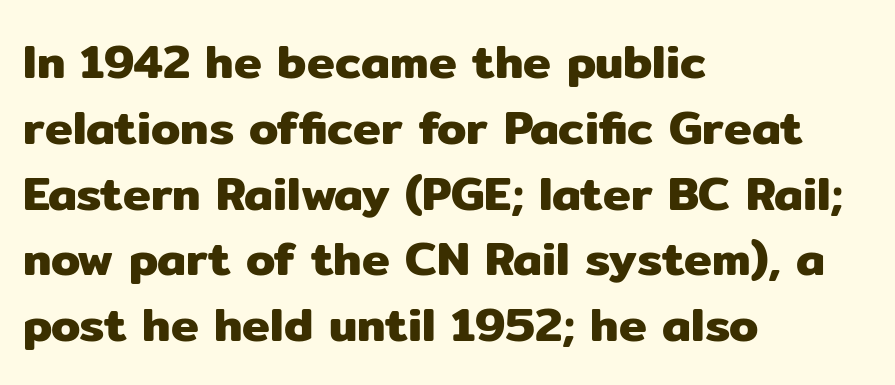
Words float on clear page, feet unadorned. Each line starts at the same left margin while the right side varies. Tracking here is standard; glyphs follow each other at the usual distance. A roman cut, with each character standing at attention. How would I describe the line gaps? Plain and ordinary. Think of a printed novel: that variable character pitch is what you see here.
